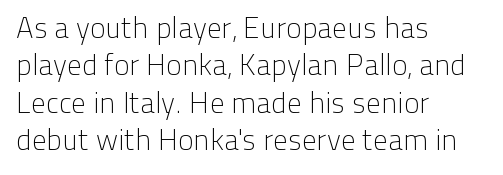
{"serif": "no", "italic": "no", "bold": "no", "weight": "light", "width": "normal", "stroke_contrast": "low", "x_height": "medium", "monospaced": "no", "underline": "no", "align": "left", "line_spacing": "normal", "line_spacing_ratio": 1.29, "letter_spacing": "normal", "letter_spacing_em": 0.0, "glyph_px": 29}
